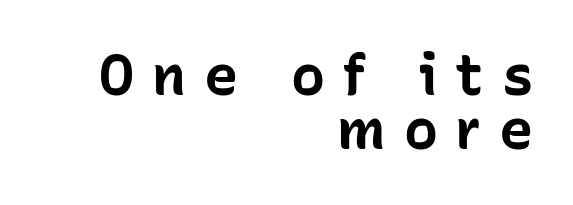
This is roman type, the default non-slanted kind. Each letter's strokes conclude bluntly, with no projecting serifs. In terms of letterspacing, this is a distinctly airy, spread setting. Clear beneath every line of the passage. The passage shown is emphatically bold.
